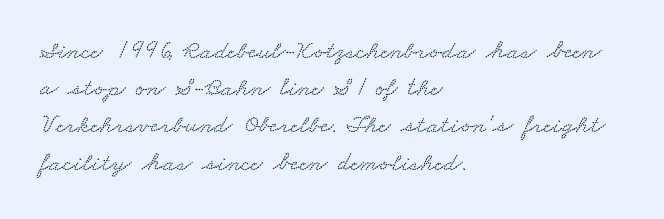
{"underline": "no", "align": "left", "line_spacing": "normal", "line_spacing_ratio": 1.43, "letter_spacing": "normal", "letter_spacing_em": 0.0, "glyph_px": 26}
